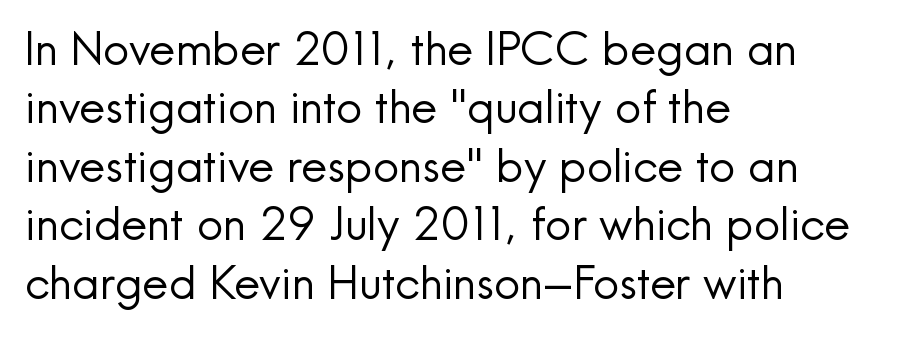
Q: Is the text bold? A: No.
Q: Is the text italic (slanted)? A: No, it is upright.
Q: Is the typeface a serif or a sans-serif typeface? A: Sans-serif.
Q: Is the text underlined? A: No.
Q: How is the paragraph aligned? A: Left-aligned.
Q: Is the spacing between letters normal or unusually wide? A: Normal.
Q: Is the spacing between lines tight, normal or loose? A: Normal.
Q: Width (condensed, normal, or wide)? A: Normal.
Q: x-height? A: Small.
Q: Monospaced? A: No.
